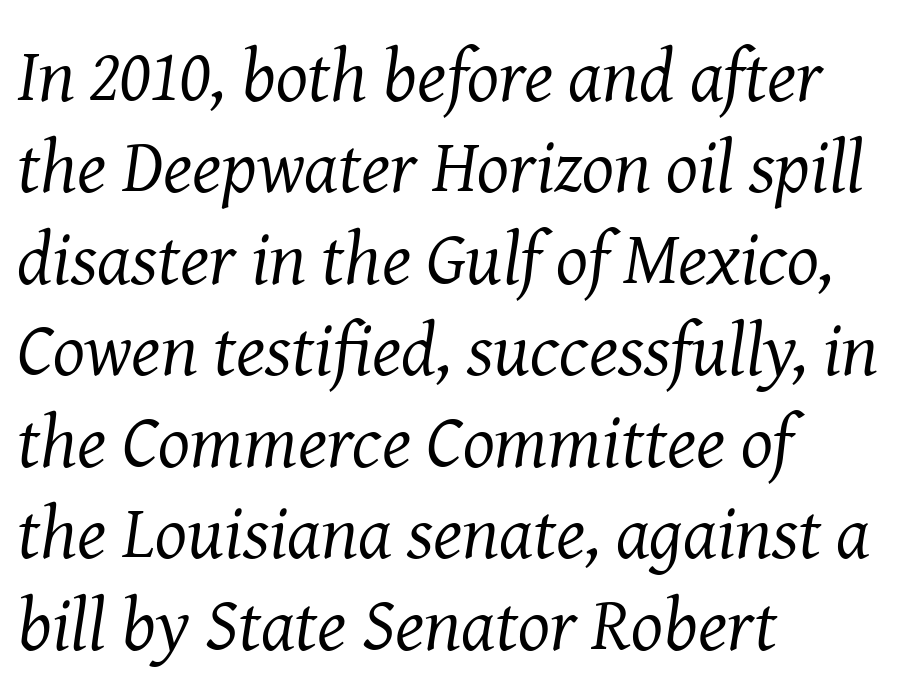
{"serif": "yes", "italic": "yes", "lean": "right", "slant_degrees": 8, "bold": "no", "weight": "regular", "width": "normal", "stroke_contrast": "medium", "x_height": "medium", "monospaced": "no", "underline": "no", "align": "left", "line_spacing_ratio": 1.22, "letter_spacing": "normal", "letter_spacing_em": 0.0, "glyph_px": 75}
